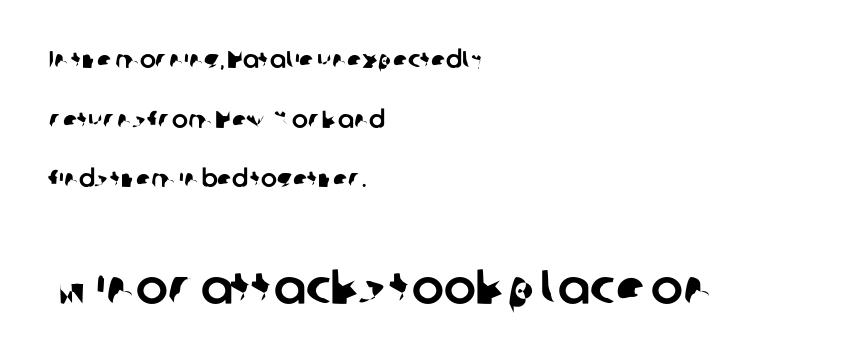
The image shows 48 px sans-serif type; set left-aligned, loose line spacing (2.48x), normal letter spacing, not underlined; the second (bottom) block is 2.0x larger; low stroke contrast and a medium x-height.
